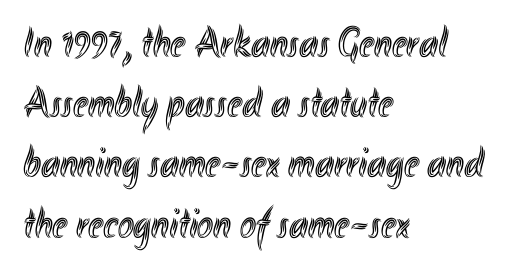
The image shows 43 px condensed type; set left-aligned, normal line spacing (1.4x), normal letter spacing, not underlined; a small x-height.
